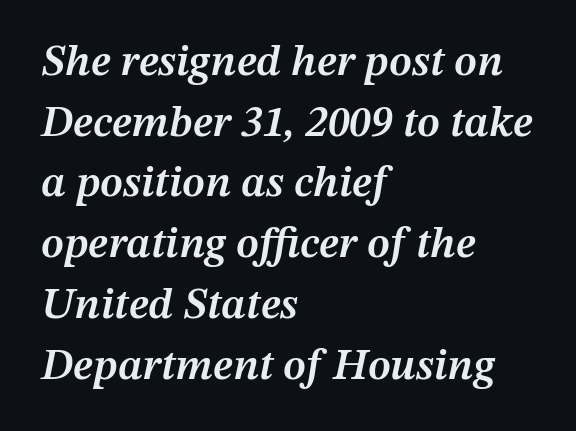
Q: Is the text bold? A: Semi-bold.
Q: Is the text italic (slanted)? A: Yes, it leans right by about 12 degrees.
Q: Is the text underlined? A: No.
Q: How is the paragraph aligned? A: Left-aligned.
Q: Is the spacing between letters normal or unusually wide? A: Normal.
Q: Is the spacing between lines tight, normal or loose? A: Normal.
Q: Width (condensed, normal, or wide)? A: Normal.
Q: Stroke contrast? A: Medium.
Q: x-height? A: Medium.
Q: Monospaced? A: No.
